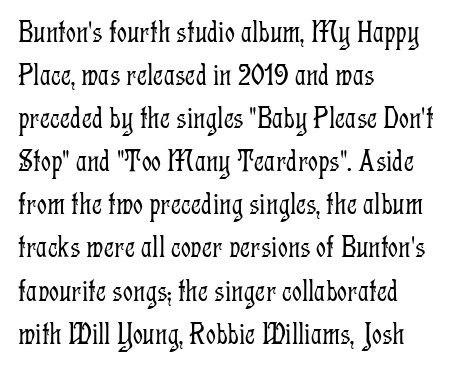
The image shows 31 px light, condensed serif type, upright; set left-aligned, normal line spacing (1.39x), normal letter spacing, not underlined; low stroke contrast and a medium x-height.
